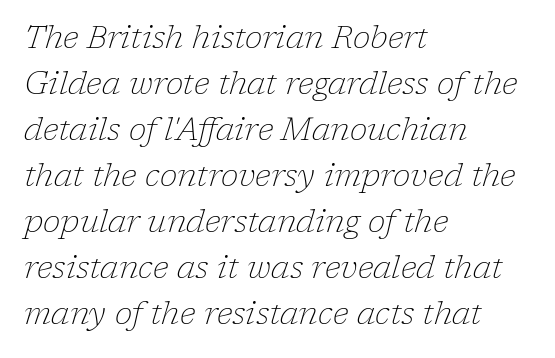
{"serif": "yes", "italic": "yes", "lean": "right", "slant_degrees": 17, "bold": "no", "weight": "thin", "width": "normal", "stroke_contrast": "low", "x_height": "medium", "monospaced": "no", "underline": "no", "align": "left", "line_spacing": "normal", "line_spacing_ratio": 1.44, "letter_spacing": "normal", "letter_spacing_em": 0.0, "glyph_px": 32}
